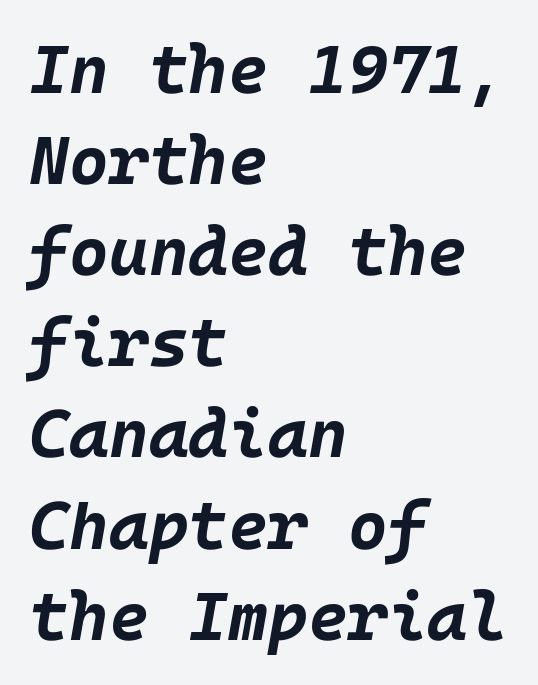
{"italic": "yes", "lean": "right", "slant_degrees": 10, "bold": "yes", "weight": "bold", "width": "normal", "stroke_contrast": "low", "x_height": "large", "underline": "no", "align": "left", "line_spacing": "normal", "line_spacing_ratio": 1.34, "letter_spacing": "normal", "letter_spacing_em": 0.0, "glyph_px": 68}
